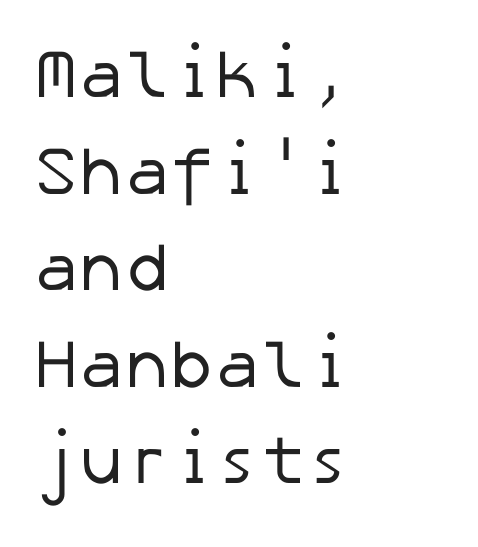
Caption: multi-line text, flush left, ragged right. Check where the strokes stop: nothing finishes them off — pure sans. Words appear dense and cohesive because spacing is normal. Type without underlining.
